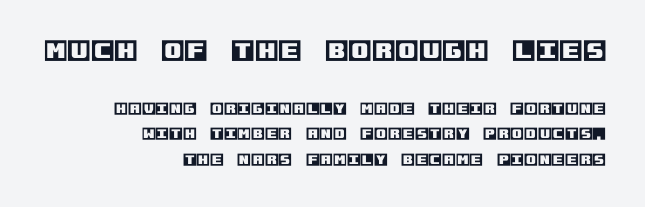
{"italic": "no", "underline": "no", "align": "right", "line_spacing_ratio": 1.82, "letter_spacing": "normal", "letter_spacing_em": 0.0, "larger_block": "first", "size_ratio": 1.71, "glyph_px": 24}
